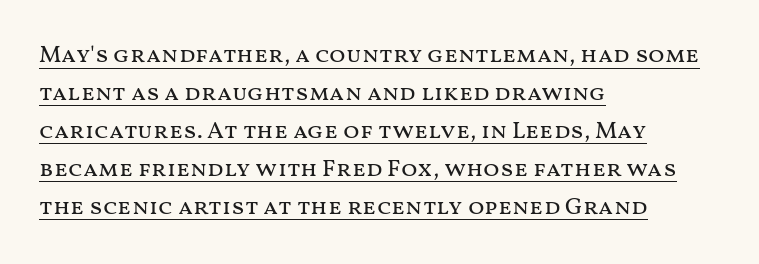
{"italic": "no", "bold": "no", "underline": "yes", "align": "left", "line_spacing": "normal", "line_spacing_ratio": 1.58, "letter_spacing": "normal", "letter_spacing_em": 0.0, "glyph_px": 24}
